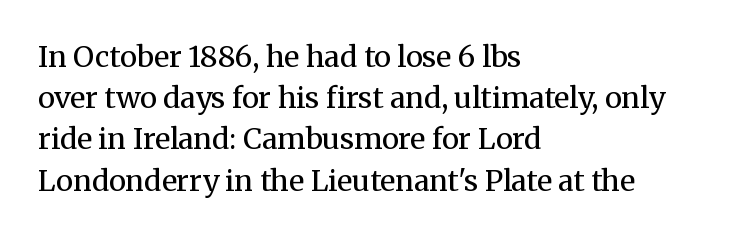
The image shows 29 px regular-weight serif type, upright; set left-aligned, normal line spacing (1.42x), normal letter spacing, not underlined; medium stroke contrast and a medium x-height.
